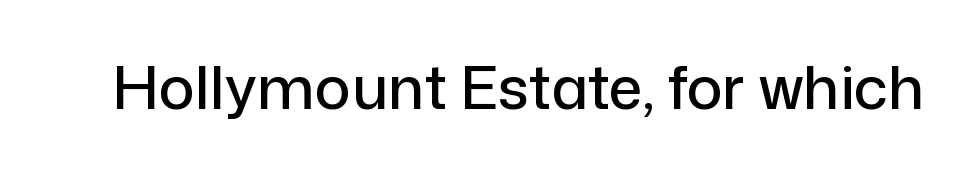
The image shows 60 px sans-serif type, upright; set normal letter spacing, not underlined; low stroke contrast and a medium x-height.
